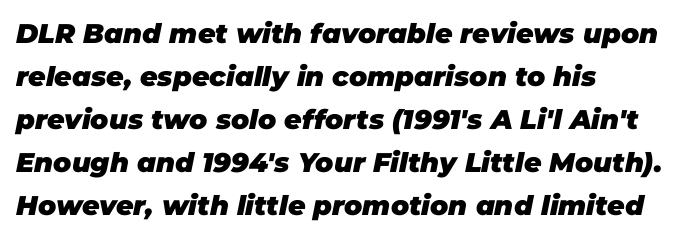
{"italic": "yes", "lean": "right", "slant_degrees": 11, "bold": "yes", "underline": "no", "align": "left", "line_spacing": "normal", "line_spacing_ratio": 1.59, "letter_spacing": "normal", "letter_spacing_em": 0.0, "glyph_px": 27}
